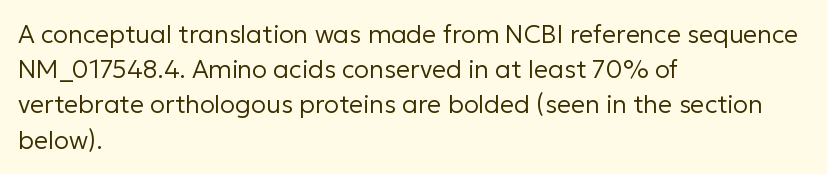
{"italic": "no", "bold": "no", "underline": "no", "align": "left", "line_spacing": "normal", "line_spacing_ratio": 1.41, "letter_spacing": "normal", "letter_spacing_em": 0.0, "glyph_px": 25}
